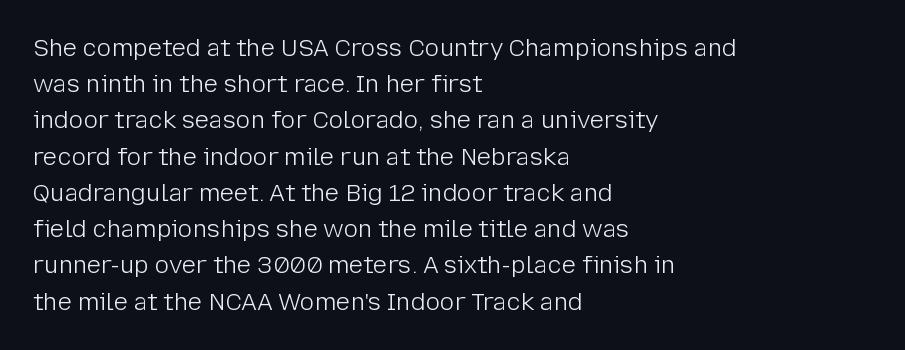
Q: Is the text bold? A: No.
Q: Is the text italic (slanted)? A: No, it is upright.
Q: Is the text underlined? A: No.
Q: How is the paragraph aligned? A: Left-aligned.
Q: Is the spacing between letters normal or unusually wide? A: Normal.
Q: Is the spacing between lines tight, normal or loose? A: Normal.
